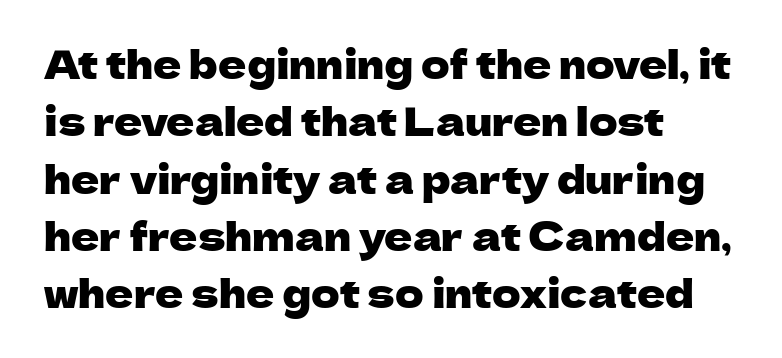
{"serif": "no", "italic": "no", "width": "normal", "stroke_contrast": "low", "x_height": "medium", "monospaced": "no", "underline": "no", "align": "left", "line_spacing": "normal", "line_spacing_ratio": 1.47, "letter_spacing": "normal", "letter_spacing_em": 0.0, "glyph_px": 39}
